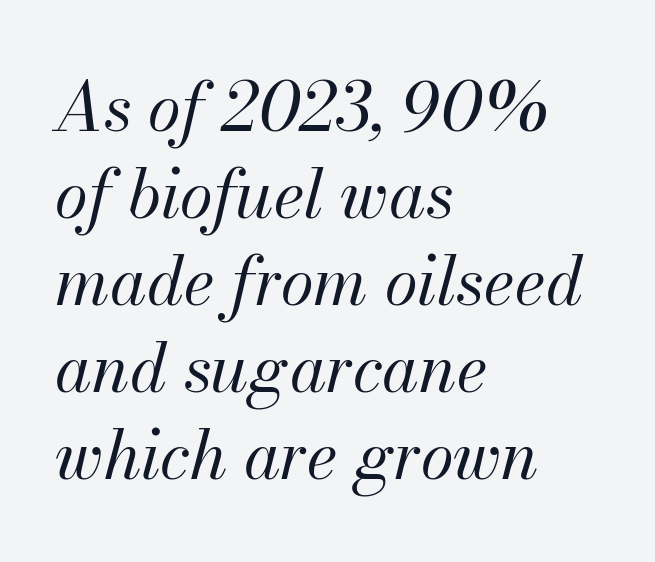
{"italic": "yes", "lean": "right", "slant_degrees": 13, "bold": "no", "weight": "regular", "width": "normal", "stroke_contrast": "medium", "x_height": "small", "monospaced": "no", "underline": "no", "align": "left", "line_spacing": "normal", "line_spacing_ratio": 1.3, "letter_spacing": "normal", "letter_spacing_em": 0.0, "glyph_px": 67}
